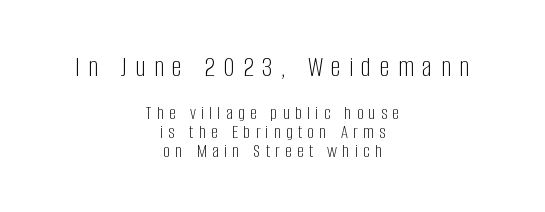
{"serif": "no", "italic": "no", "bold": "no", "weight": "light", "width": "condensed", "stroke_contrast": "low", "x_height": "large", "monospaced": "no", "underline": "no", "align": "center", "line_spacing": "tight", "line_spacing_ratio": 0.99, "letter_spacing": "wide", "letter_spacing_em": 0.28, "larger_block": "first", "size_ratio": 1.53, "glyph_px": 29}
